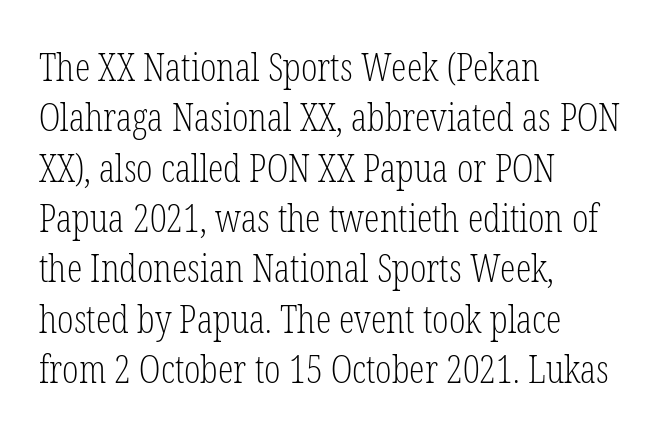
{"serif": "yes", "italic": "no", "bold": "no", "weight": "light", "width": "condensed", "stroke_contrast": "low", "x_height": "medium", "monospaced": "no", "underline": "no", "align": "left", "line_spacing": "normal", "line_spacing_ratio": 1.29, "letter_spacing": "normal", "letter_spacing_em": 0.0, "glyph_px": 39}
